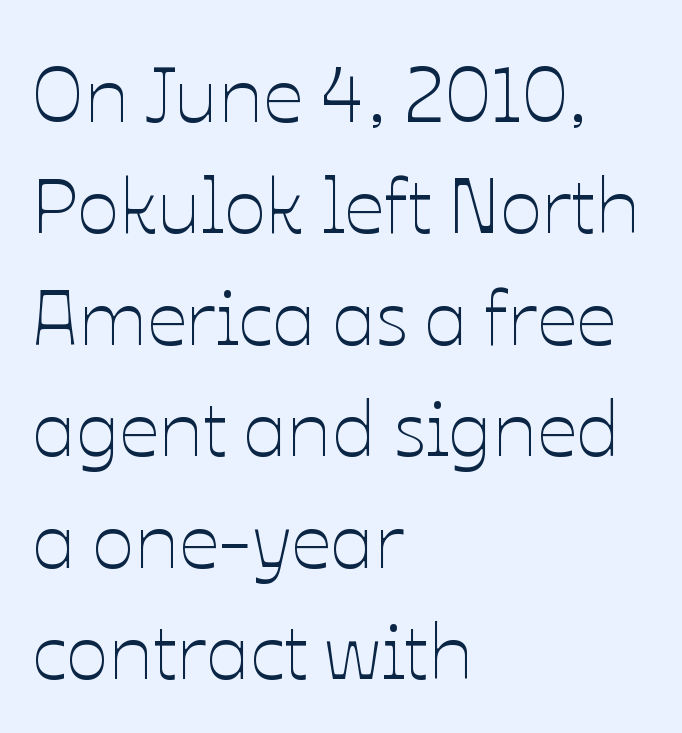
The image shows 79 px thin type, upright; set left-aligned, normal line spacing (1.41x), normal letter spacing, not underlined; low stroke contrast and a medium x-height.
